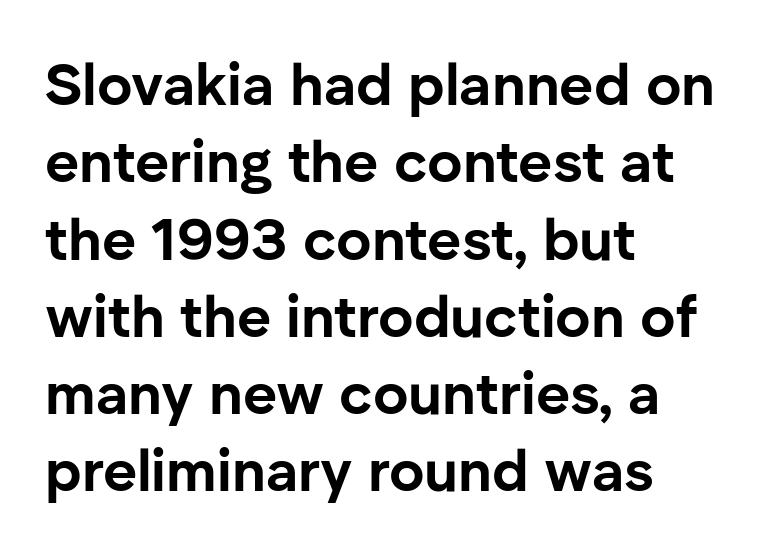
Posture: straight, roman, zero tilt. Are there feet on the stems? There aren't — it's a sans. Words float on clear page, feet unadorned. Where is the straight margin? On the left.
